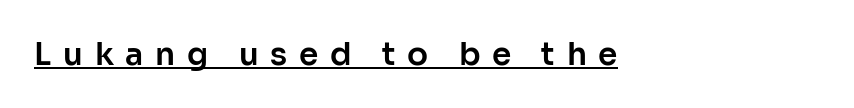
{"serif": "no", "italic": "no", "width": "normal", "stroke_contrast": "low", "x_height": "medium", "monospaced": "no", "underline": "yes", "align": "left", "letter_spacing": "wide", "letter_spacing_em": 0.38, "glyph_px": 31}
